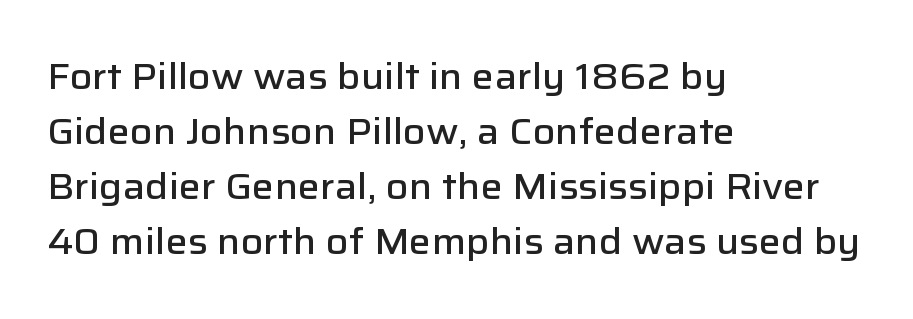
Q: Is the text bold? A: Semi-bold.
Q: Is the text italic (slanted)? A: No, it is upright.
Q: Is the typeface a serif or a sans-serif typeface? A: Sans-serif.
Q: Is the text underlined? A: No.
Q: How is the paragraph aligned? A: Left-aligned.
Q: Is the spacing between letters normal or unusually wide? A: Normal.
Q: Is the spacing between lines tight, normal or loose? A: Normal.
Q: Width (condensed, normal, or wide)? A: Normal.
Q: Stroke contrast? A: Low.
Q: x-height? A: Medium.
Q: Monospaced? A: No.
